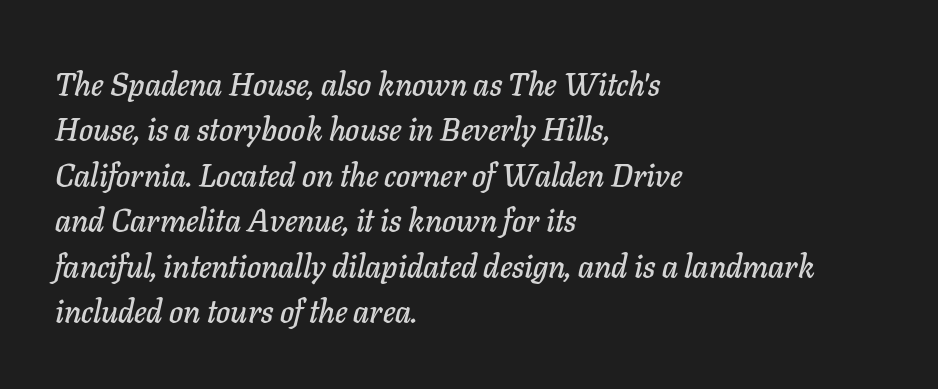
Anything drawn beneath the words? Only blank space. Proportional: the letters do not fall into vertical columns. Summary of vertical rhythm: regular, with standard interline spacing. The compositor pushed each line to the left boundary. No extra tracking has been applied to these lines. The text carries the slant typical of an italic or oblique font.
